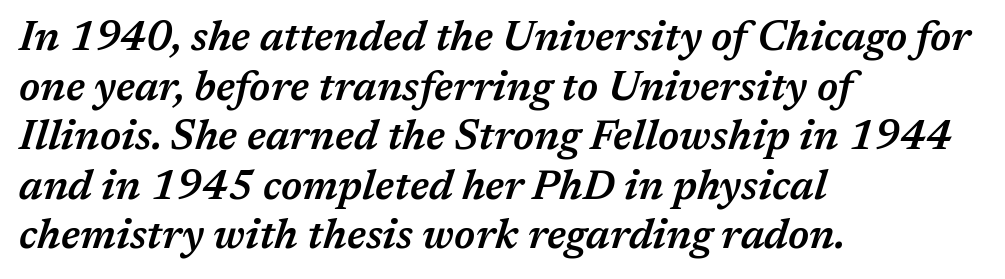
{"italic": "yes", "lean": "right", "slant_degrees": 17, "bold": "semi", "weight": "semibold", "width": "normal", "stroke_contrast": "medium", "x_height": "medium", "monospaced": "no", "underline": "no", "align": "left", "line_spacing_ratio": 1.21, "letter_spacing": "normal", "letter_spacing_em": 0.0, "glyph_px": 41}
